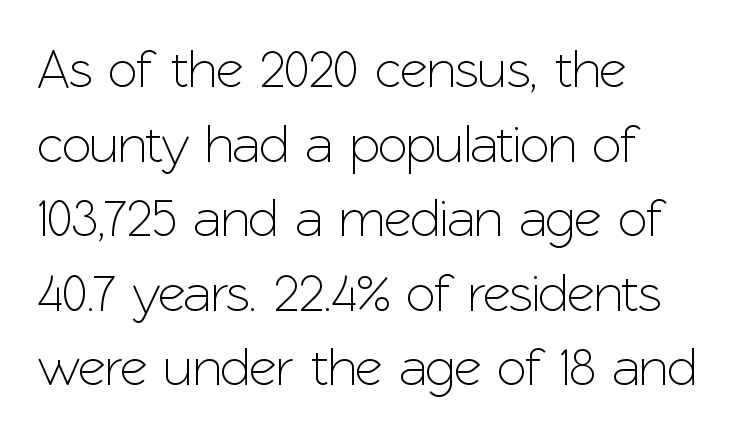
{"serif": "no", "italic": "no", "width": "normal", "stroke_contrast": "low", "x_height": "medium", "monospaced": "no", "underline": "no", "align": "left", "line_spacing": "normal", "line_spacing_ratio": 1.38, "letter_spacing": "normal", "letter_spacing_em": 0.0, "glyph_px": 54}
